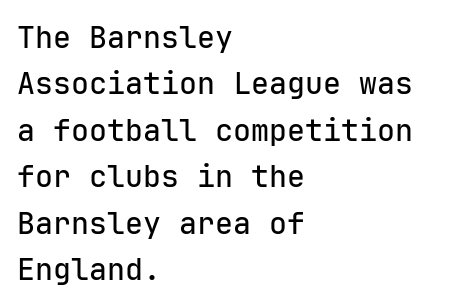
{"serif": "no", "italic": "no", "width": "normal", "stroke_contrast": "low", "x_height": "medium", "monospaced": "yes", "underline": "no", "align": "left", "line_spacing": "normal", "line_spacing_ratio": 1.55, "letter_spacing": "normal", "letter_spacing_em": 0.0, "glyph_px": 30}
